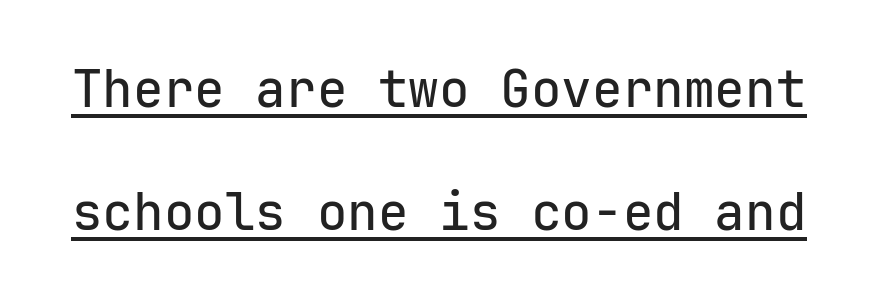
The image shows 51 px sans-serif type, upright, monospaced; set loose line spacing (2.41x), normal letter spacing, underlined; low stroke contrast and a medium x-height.
